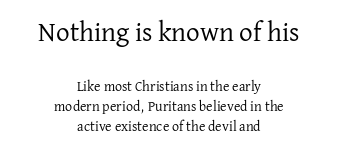
In terms of leading, this rendering sits right in the middle. Neither beginnings nor endings align; midpoints do. The string is rendered with underlining switched off. The lettering stays uniformly vertical, giving the passage a roman look. The letterforms sit shoulder to shoulder at normal distance.
